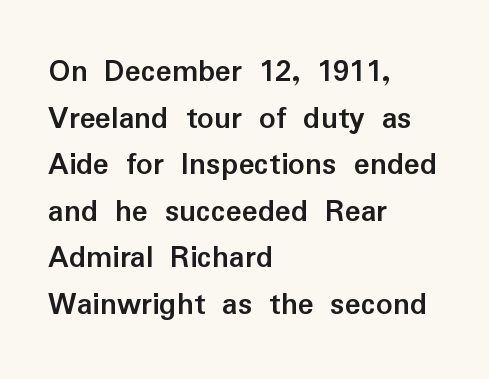
The rows are spaced the way most documents space them. Lines of text with bare space underneath. This rendering employs a face without finishing strokes, i.e., a sans-serif. Short and long lines alike share a common starting point at left.
